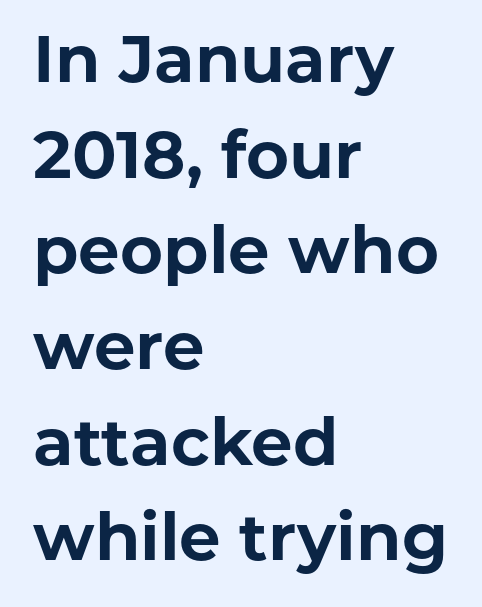
The image shows 66 px bold sans-serif type, upright; set left-aligned, normal line spacing (1.45x), normal letter spacing, not underlined; low stroke contrast and a medium x-height.
